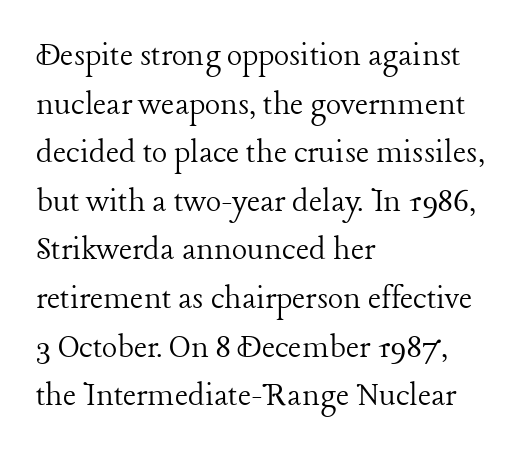
{"serif": "yes", "italic": "no", "bold": "no", "weight": "light", "width": "normal", "stroke_contrast": "low", "x_height": "medium", "monospaced": "no", "underline": "no", "align": "left", "line_spacing": "normal", "line_spacing_ratio": 1.35, "letter_spacing": "normal", "letter_spacing_em": 0.0, "glyph_px": 36}
